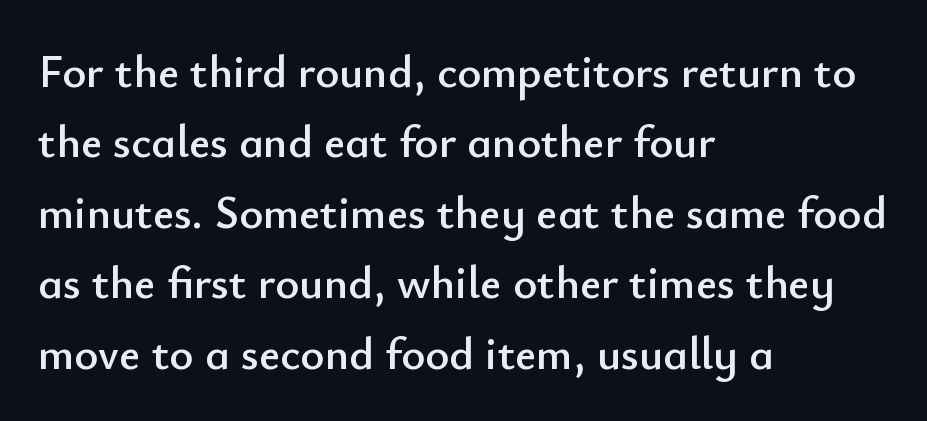
The face used here is proportionally spaced, like ordinary book or web type. Caption: multi-line text, flush left, ragged right. The vertical gap from one line to the next is medium. Any mark beneath the type? The region is blank.
